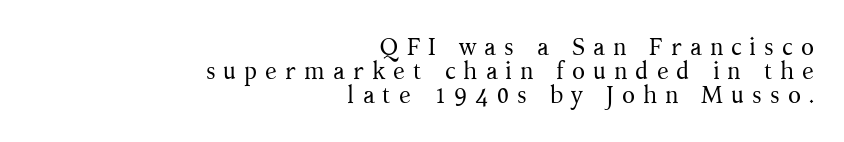
Rendered with straight, roman letterforms. Horizontal alignment here is rightward, an uncommon choice for prose. Display-style spreading of the glyphs; the letterfit is very open. The typeface has the unassuming heft of standard copy or less.
